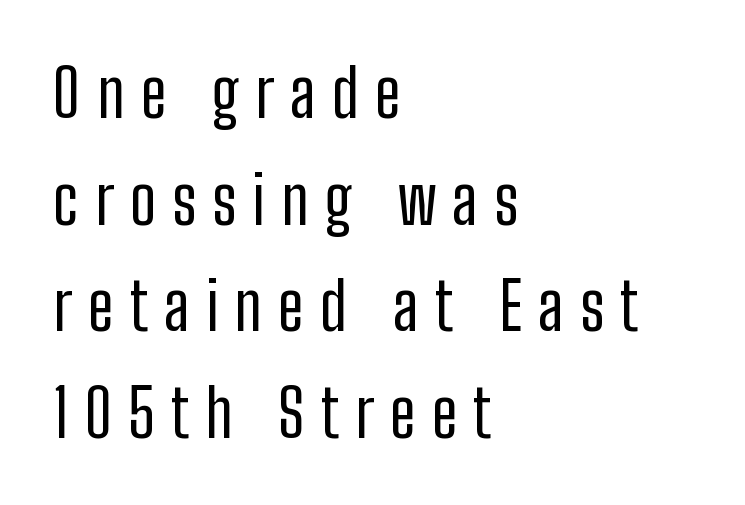
Q: Is the text bold? A: No.
Q: Is the text italic (slanted)? A: No, it is upright.
Q: Is the typeface a serif or a sans-serif typeface? A: Sans-serif.
Q: Is the text underlined? A: No.
Q: How is the paragraph aligned? A: Left-aligned.
Q: Is the spacing between letters normal or unusually wide? A: Unusually wide.
Q: Is the spacing between lines tight, normal or loose? A: Normal.
Q: Width (condensed, normal, or wide)? A: Condensed.
Q: Stroke contrast? A: Low.
Q: x-height? A: Medium.
Q: Monospaced? A: No.
